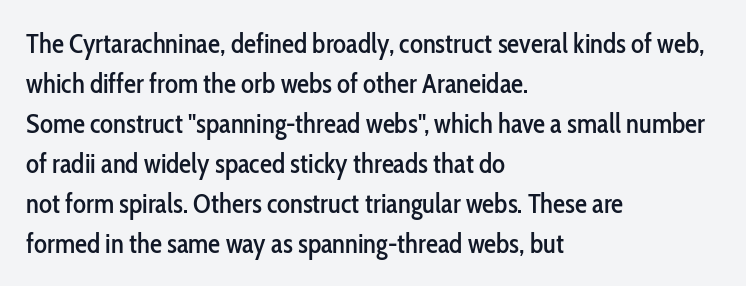
{"italic": "no", "underline": "no", "align": "left", "line_spacing": "normal", "line_spacing_ratio": 1.48, "letter_spacing": "normal", "letter_spacing_em": 0.0, "glyph_px": 27}
